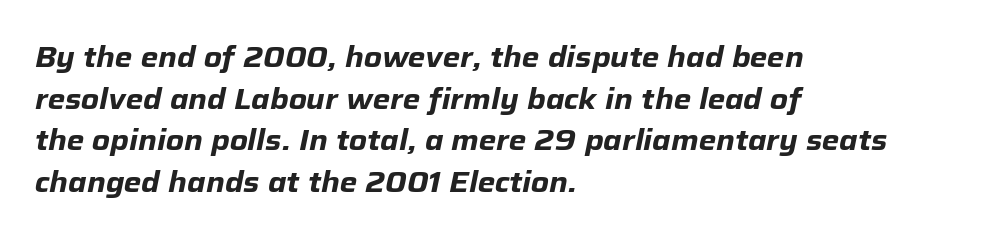
Q: Is the text bold? A: Yes.
Q: Is the text italic (slanted)? A: Yes, it leans right by about 12 degrees.
Q: Is the text underlined? A: No.
Q: How is the paragraph aligned? A: Left-aligned.
Q: Is the spacing between letters normal or unusually wide? A: Normal.
Q: Is the spacing between lines tight, normal or loose? A: Normal.
Q: Width (condensed, normal, or wide)? A: Normal.
Q: Stroke contrast? A: Low.
Q: x-height? A: Medium.
Q: Monospaced? A: No.
